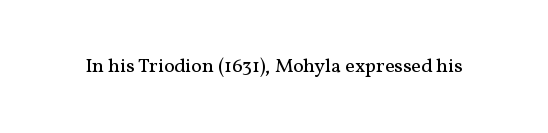
Posture: upright roman. Short note: letters normally spaced. The weight would be labelled regular, book, light, or lighter still. Lines of text with bare space underneath.
